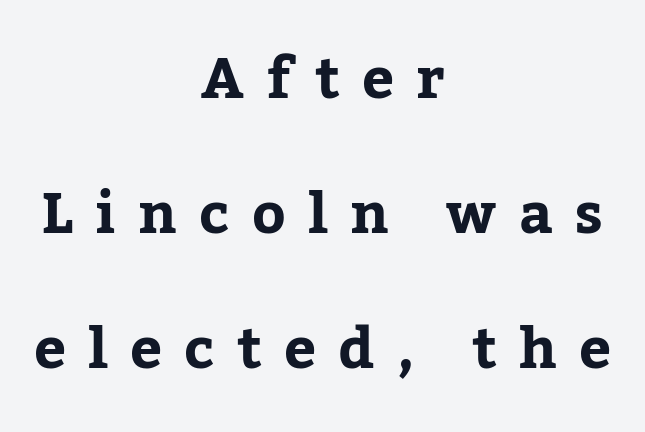
Q: Is the text italic (slanted)? A: No, it is upright.
Q: Is the typeface a serif or a sans-serif typeface? A: Serif.
Q: Is the text underlined? A: No.
Q: How is the paragraph aligned? A: Centered.
Q: Is the spacing between letters normal or unusually wide? A: Unusually wide.
Q: Is the spacing between lines tight, normal or loose? A: Loose.
Q: Width (condensed, normal, or wide)? A: Normal.
Q: Stroke contrast? A: Low.
Q: x-height? A: Medium.
Q: Monospaced? A: No.
